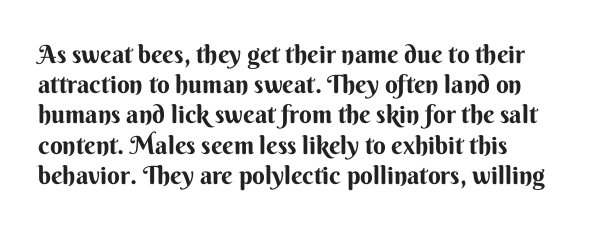
Q: Is the text bold? A: Yes.
Q: Is the text italic (slanted)? A: No, it is upright.
Q: Is the text underlined? A: No.
Q: How is the paragraph aligned? A: Left-aligned.
Q: Is the spacing between letters normal or unusually wide? A: Normal.
